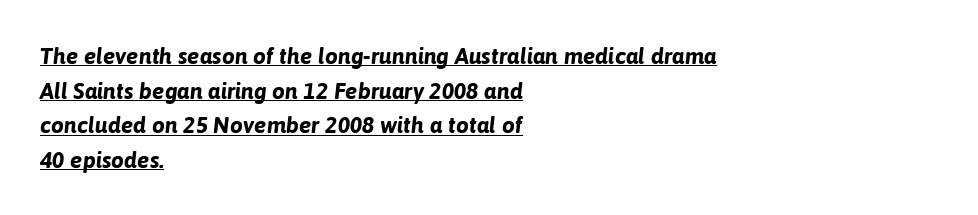
The image shows 23 px bold type, italic (leaning right); set left-aligned, normal line spacing (1.51x), normal letter spacing, underlined.
